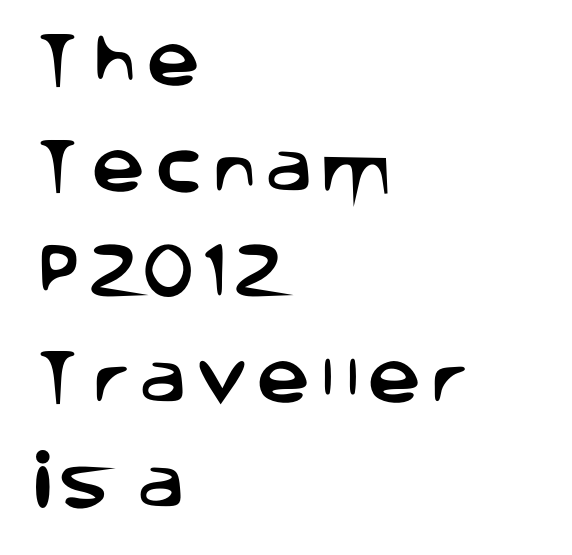
Q: Is the text italic (slanted)? A: No, it is upright.
Q: Is the typeface a serif or a sans-serif typeface? A: Sans-serif.
Q: Is the text underlined? A: No.
Q: How is the paragraph aligned? A: Left-aligned.
Q: Width (condensed, normal, or wide)? A: Normal.
Q: Stroke contrast? A: Low.
Q: x-height? A: Large.
Q: Monospaced? A: No.
